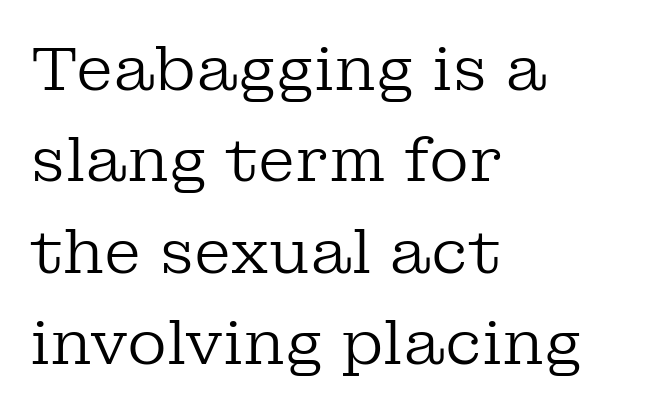
Q: Is the text bold? A: No.
Q: Is the text italic (slanted)? A: No, it is upright.
Q: Is the typeface a serif or a sans-serif typeface? A: Serif.
Q: Is the text underlined? A: No.
Q: How is the paragraph aligned? A: Left-aligned.
Q: Is the spacing between letters normal or unusually wide? A: Normal.
Q: Is the spacing between lines tight, normal or loose? A: Normal.
Q: Width (condensed, normal, or wide)? A: Normal.
Q: Stroke contrast? A: Low.
Q: x-height? A: Medium.
Q: Monospaced? A: No.
